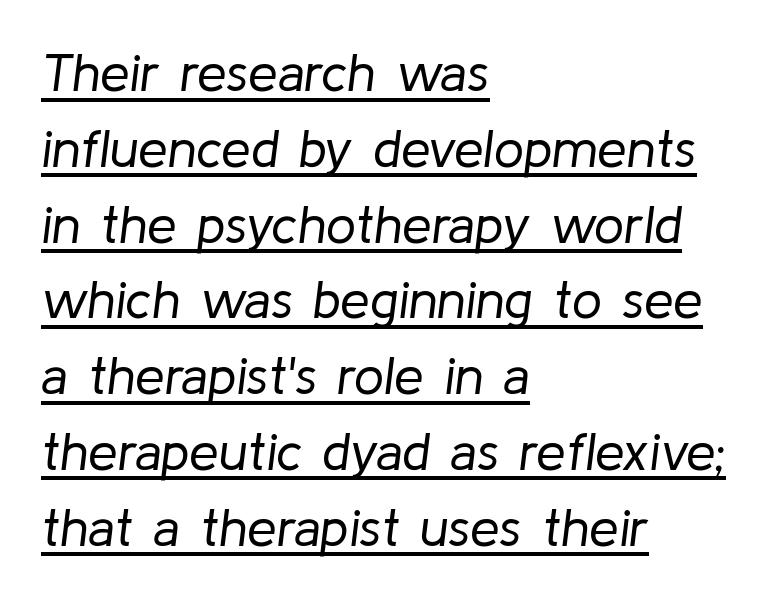
The font's italic variant was chosen for this text. Regarding leading, the lines here are spaced in the standard way. Each line of the rendering has a horizontal stroke beneath the glyphs. The passage shown is not bold in any degree. Note the varied advance widths — an 'i' is clearly narrower than an 'm'.
